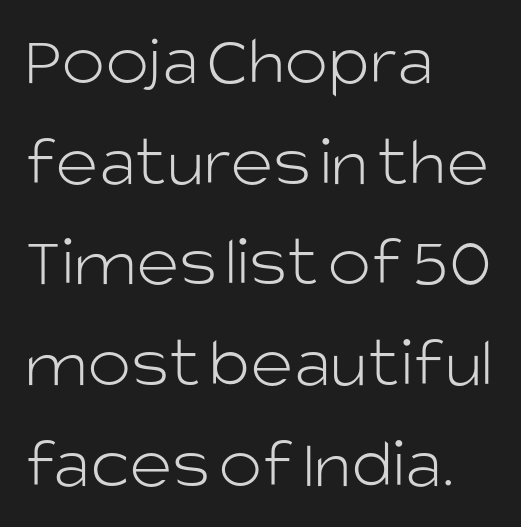
Each letter keeps its own natural width here, so spacing adapts to shape. Style check: upright. Unmarked baselines from the first word to the last. Caption: face not bold, strokes unweighted. The rendering shows plain stroke endings on the letterforms — a sans-serif design.
